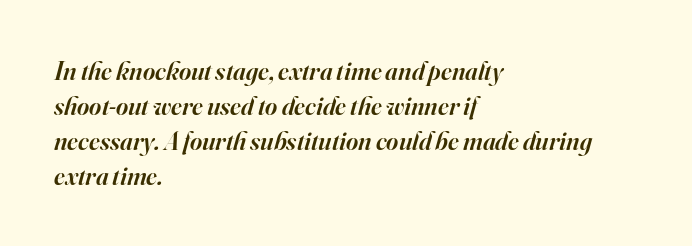
Q: Is the text bold? A: Semi-bold.
Q: Is the text italic (slanted)? A: Yes, it leans right by about 16 degrees.
Q: Is the text underlined? A: No.
Q: How is the paragraph aligned? A: Left-aligned.
Q: Is the spacing between letters normal or unusually wide? A: Normal.
Q: Is the spacing between lines tight, normal or loose? A: Normal.
